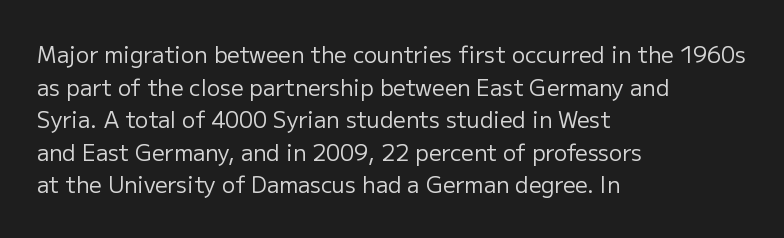
Rows of type keep a routine distance in the vertical direction. The space beneath each line is pristine and unruled. Which margin do the lines hug? The left one — the right edge is uneven. The letterforms sit shoulder to shoulder at normal distance.
